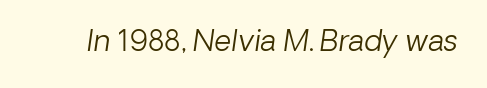
{"italic": "yes", "lean": "right", "slant_degrees": 8, "bold": "no", "weight": "light", "width": "normal", "stroke_contrast": "low", "x_height": "medium", "monospaced": "no", "underline": "no", "letter_spacing": "normal", "letter_spacing_em": 0.0, "glyph_px": 29}
